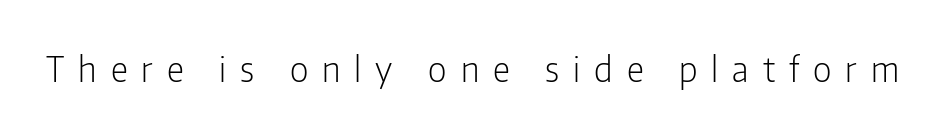
The passage shown is typeset with a sans-serif family. Is the type heavy? It reads as light-to-regular instead. A clean baseline with only descenders dipping below it. Proportional: the letters do not fall into vertical columns. Posture: upright roman.
